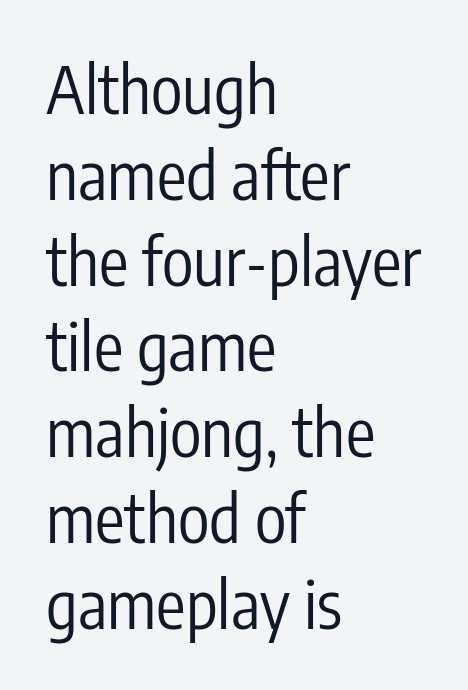
The image shows 66 px regular-weight, condensed sans-serif type, upright; set left-aligned, normal line spacing (1.3x), normal letter spacing, not underlined; low stroke contrast and a medium x-height.
